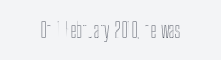
Q: Is the text italic (slanted)? A: No, it is upright.
Q: Is the text underlined? A: No.
Q: Is the spacing between letters normal or unusually wide? A: Normal.
